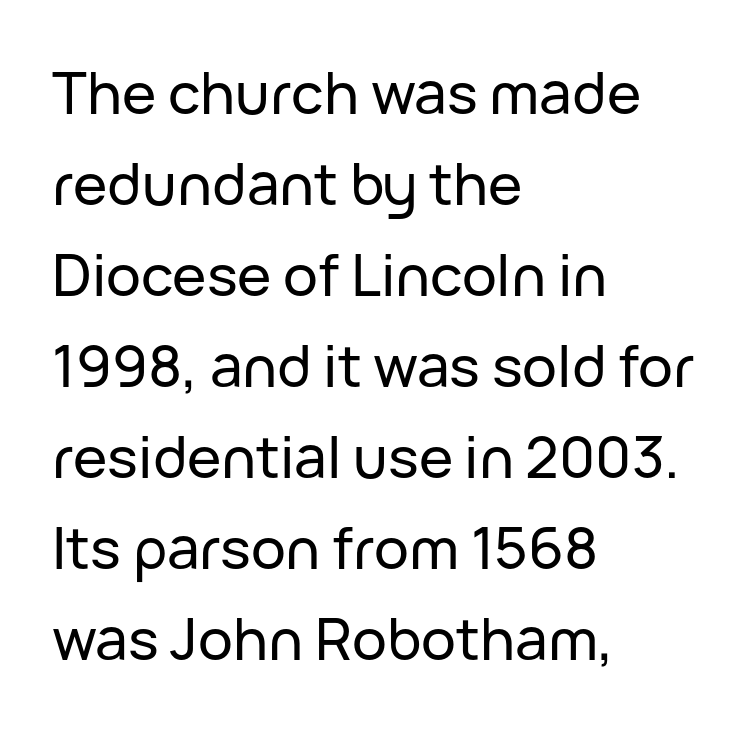
{"serif": "no", "italic": "no", "width": "normal", "stroke_contrast": "low", "x_height": "medium", "monospaced": "no", "underline": "no", "align": "left", "line_spacing": "normal", "line_spacing_ratio": 1.57, "letter_spacing": "normal", "letter_spacing_em": 0.0, "glyph_px": 58}
